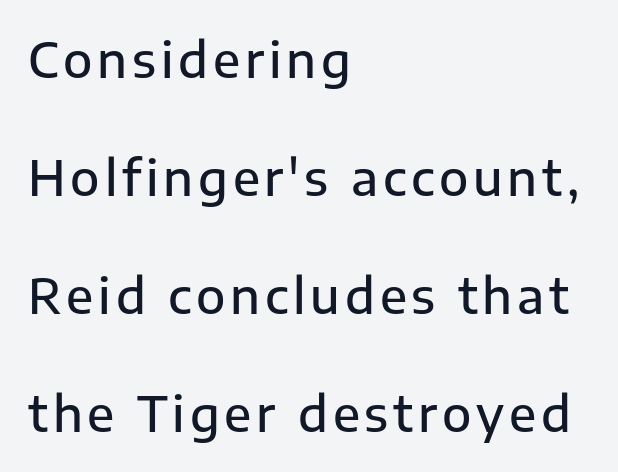
The image shows 48 px semibold sans-serif type, upright; set left-aligned, loose line spacing (2.46x), not underlined; low stroke contrast and a medium x-height.
